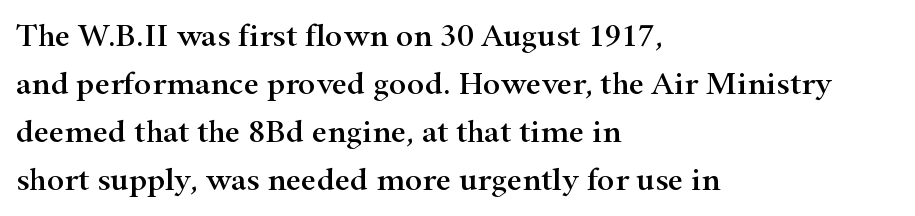
The compositor pushed each line to the left boundary. Quick note: underline off. The glyphs in this specimen are seriffed. Looks like regular typesetting: each glyph gets only the width it needs. The lettering stays uniformly vertical, giving the passage a roman look.
